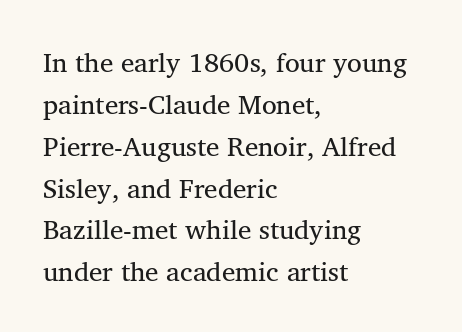
The image shows 27 px text type, upright; set left-aligned, normal line spacing (1.55x), normal letter spacing, not underlined.
